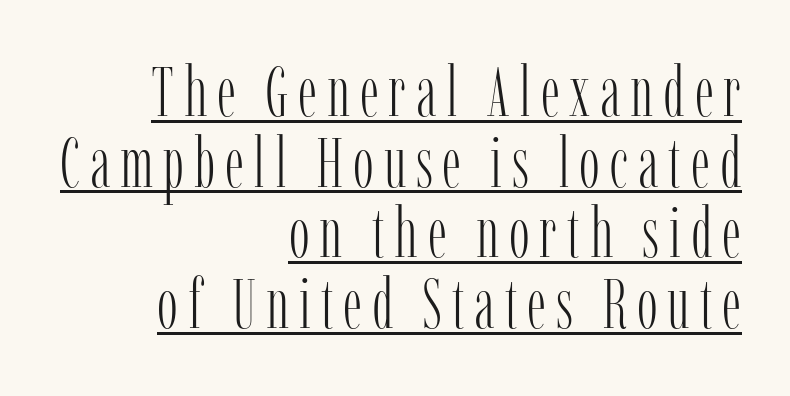
The rendering uses natural spacing where letterforms have individual widths. You can see a thin bar hugging the bottom of the glyphs. Short and long lines alike share a common ending point at right. A typesetter would label this face a serif. Leading: reduced.
